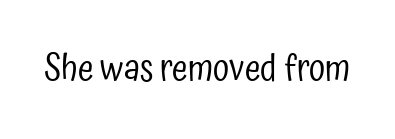
Q: Is the text bold? A: No.
Q: Is the text italic (slanted)? A: No, it is upright.
Q: Is the typeface a serif or a sans-serif typeface? A: Sans-serif.
Q: Is the text underlined? A: No.
Q: Is the spacing between letters normal or unusually wide? A: Normal.
Q: Width (condensed, normal, or wide)? A: Condensed.
Q: Stroke contrast? A: Low.
Q: x-height? A: Medium.
Q: Monospaced? A: No.
